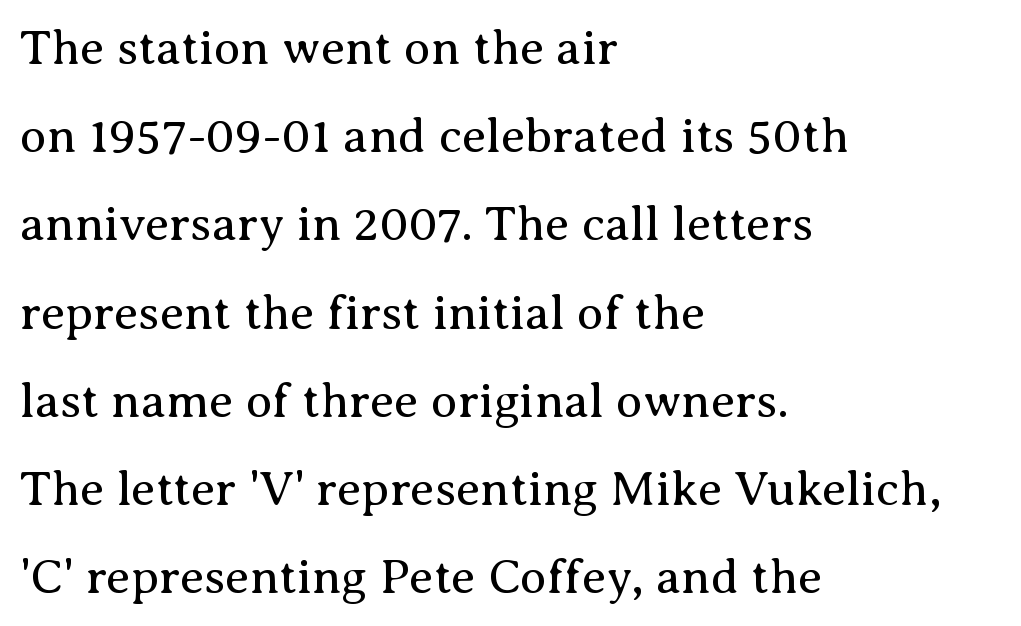
{"serif": "yes", "italic": "no", "bold": "no", "weight": "regular", "width": "normal", "stroke_contrast": "medium", "x_height": "medium", "monospaced": "no", "underline": "no", "align": "left", "line_spacing_ratio": 1.8, "letter_spacing": "normal", "letter_spacing_em": 0.0, "glyph_px": 49}
